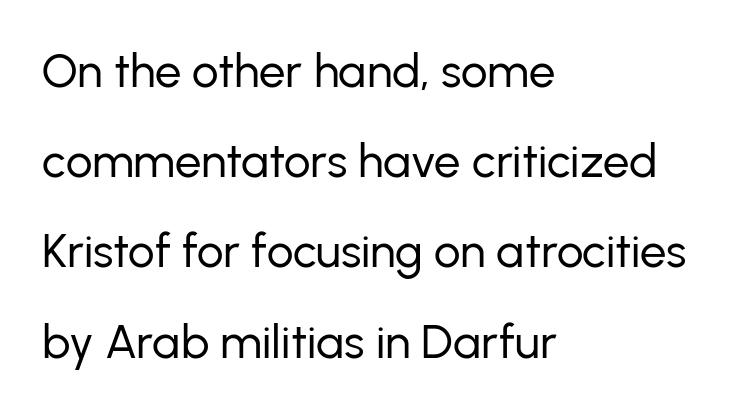
Q: Is the text bold? A: No.
Q: Is the text italic (slanted)? A: No, it is upright.
Q: Is the typeface a serif or a sans-serif typeface? A: Sans-serif.
Q: Is the text underlined? A: No.
Q: How is the paragraph aligned? A: Left-aligned.
Q: Is the spacing between letters normal or unusually wide? A: Normal.
Q: Is the spacing between lines tight, normal or loose? A: Loose.
Q: Width (condensed, normal, or wide)? A: Normal.
Q: Stroke contrast? A: Low.
Q: x-height? A: Medium.
Q: Monospaced? A: No.
